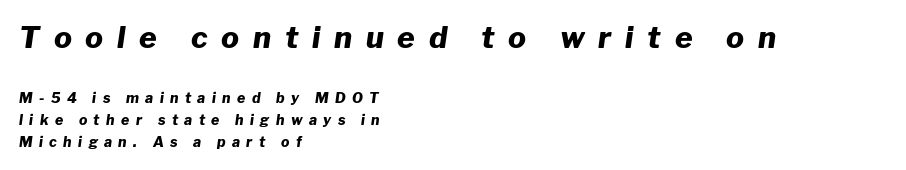
The image shows 30 px heavy type, italic (leaning right); set left-aligned, normal line spacing (1.55x), unusually wide letter spacing (+0.46 em), not underlined; the first (top) block is 2.14x larger; low stroke contrast and a medium x-height.
